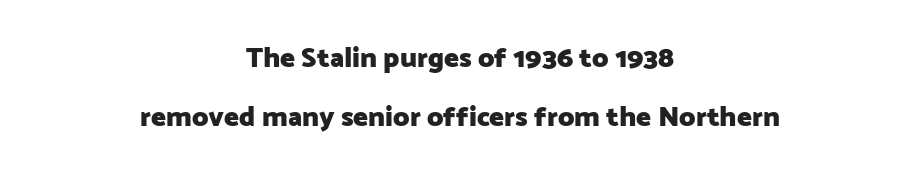
A typesetter would mark this as roman, not italic. Teacher's note: observe the equal gaps on both sides — that is centered alignment. Thick stems and heavy bowls — unmistakably bold. Students, observe: this is what heavily led, spacious text looks like. The foot of each line stays bare and open.
